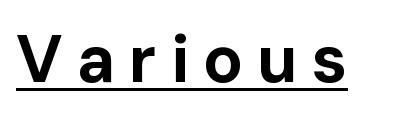
{"serif": "no", "italic": "no", "bold": "yes", "weight": "bold", "width": "normal", "stroke_contrast": "low", "x_height": "medium", "monospaced": "no", "underline": "yes", "letter_spacing": "wide", "letter_spacing_em": 0.21, "glyph_px": 66}
